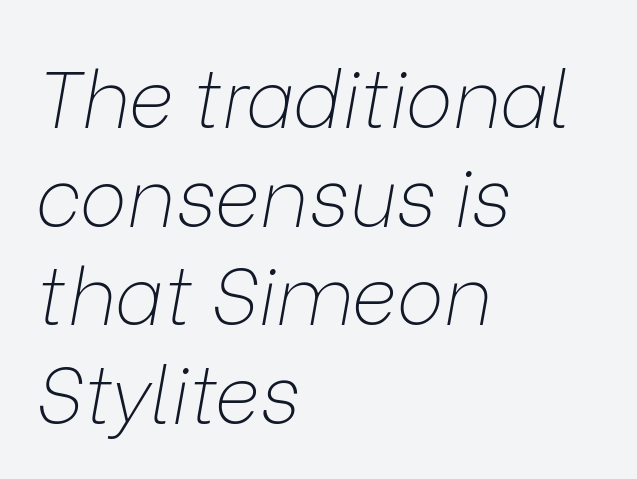
Q: Is the text bold? A: No.
Q: Is the text italic (slanted)? A: Yes, it leans right by about 9 degrees.
Q: Is the text underlined? A: No.
Q: How is the paragraph aligned? A: Left-aligned.
Q: Is the spacing between letters normal or unusually wide? A: Normal.
Q: Is the spacing between lines tight, normal or loose? A: Normal.
Q: Width (condensed, normal, or wide)? A: Normal.
Q: Stroke contrast? A: Low.
Q: x-height? A: Medium.
Q: Monospaced? A: No.
